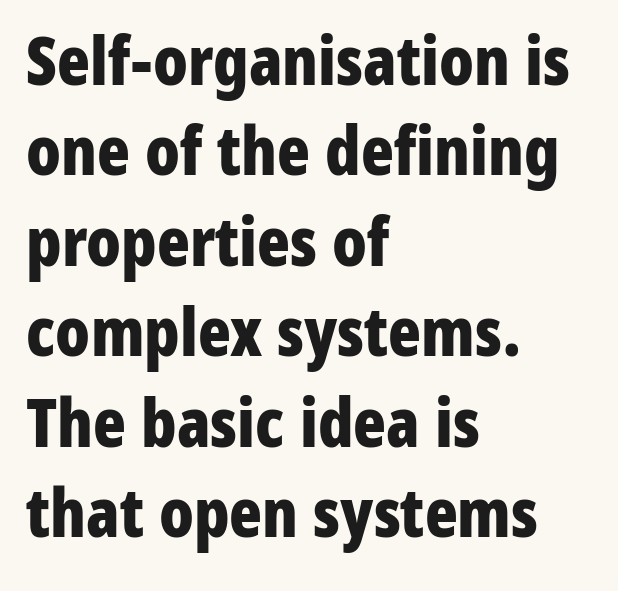
Q: Is the text bold? A: Yes.
Q: Is the text italic (slanted)? A: No, it is upright.
Q: Is the typeface a serif or a sans-serif typeface? A: Sans-serif.
Q: Is the text underlined? A: No.
Q: How is the paragraph aligned? A: Left-aligned.
Q: Is the spacing between letters normal or unusually wide? A: Normal.
Q: Is the spacing between lines tight, normal or loose? A: Normal.
Q: Width (condensed, normal, or wide)? A: Condensed.
Q: Stroke contrast? A: Low.
Q: x-height? A: Medium.
Q: Monospaced? A: No.
